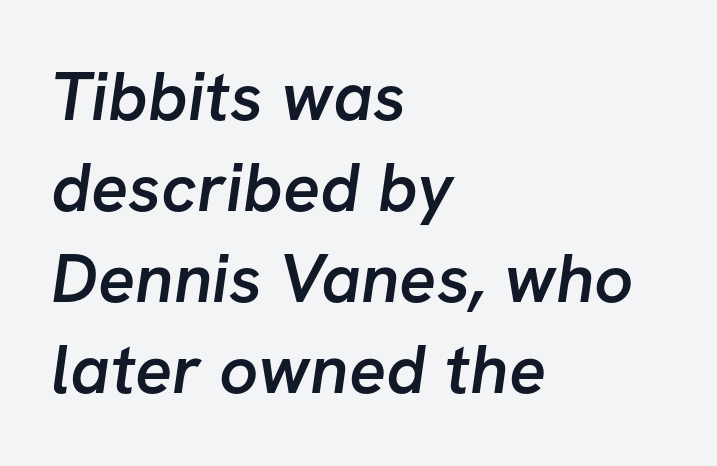
The image shows 69 px semibold sans-serif type; set left-aligned, normal line spacing (1.32x), normal letter spacing, not underlined; low stroke contrast and a medium x-height.
